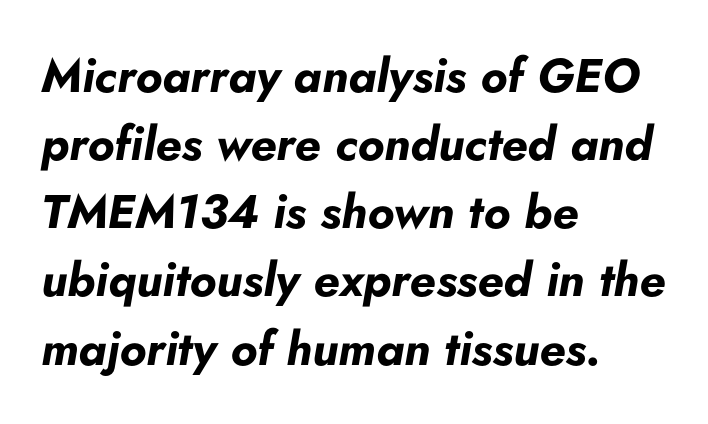
Q: Is the text bold? A: Yes.
Q: Is the text italic (slanted)? A: Yes, it leans right by about 5 degrees.
Q: Is the text underlined? A: No.
Q: How is the paragraph aligned? A: Left-aligned.
Q: Is the spacing between letters normal or unusually wide? A: Normal.
Q: Is the spacing between lines tight, normal or loose? A: Normal.
Q: Width (condensed, normal, or wide)? A: Normal.
Q: Stroke contrast? A: Low.
Q: x-height? A: Small.
Q: Monospaced? A: No.
